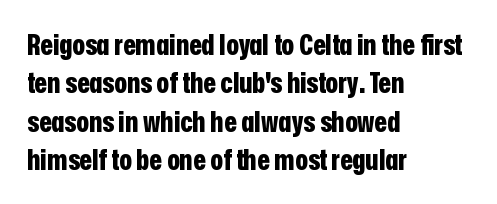
Q: Is the text bold? A: Yes.
Q: Is the text italic (slanted)? A: No, it is upright.
Q: Is the typeface a serif or a sans-serif typeface? A: Sans-serif.
Q: Is the text underlined? A: No.
Q: How is the paragraph aligned? A: Left-aligned.
Q: Is the spacing between letters normal or unusually wide? A: Normal.
Q: Is the spacing between lines tight, normal or loose? A: Normal.
Q: Width (condensed, normal, or wide)? A: Condensed.
Q: Stroke contrast? A: Low.
Q: x-height? A: Medium.
Q: Monospaced? A: No.
